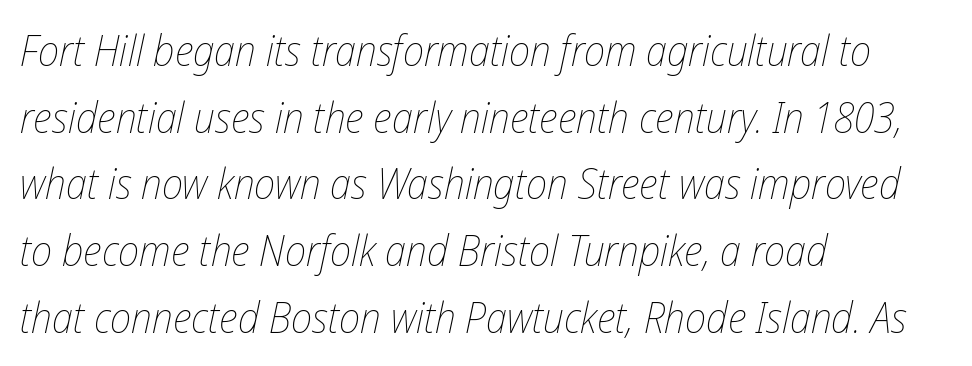
The rendering uses natural spacing where letterforms have individual widths. The weight tops out at a normal text grade. Reading down the column, the eye jumps a familiar distance to each next line. Nobody drew a line under any word here. Caption: multi-line text, flush left, ragged right.
